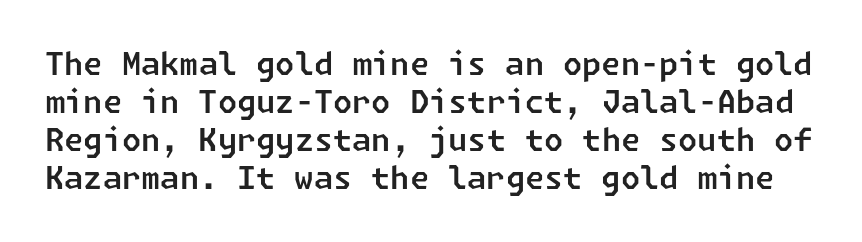
{"serif": "no", "width": "normal", "stroke_contrast": "low", "x_height": "medium", "underline": "no", "line_spacing_ratio": 1.23, "letter_spacing": "normal", "letter_spacing_em": 0.0, "glyph_px": 31}
